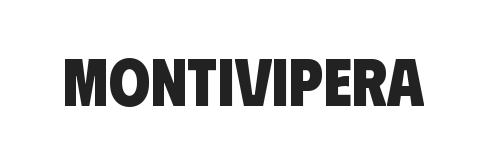
Is this a sans? Yes — the strokes have no serifs. The sample has been set heavy, in full bold. The space beneath each line is pristine and unruled. The line texture is even and compact thanks to regular tracking. This sample has the flowing, uneven cadence of proportional lettering.
